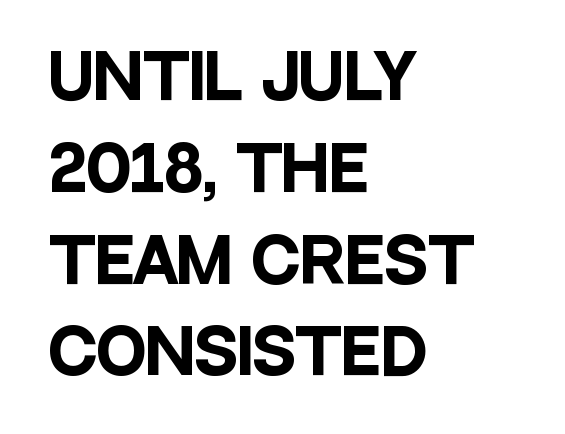
Q: Is the text bold? A: Yes.
Q: Is the text italic (slanted)? A: No, it is upright.
Q: Is the typeface a serif or a sans-serif typeface? A: Sans-serif.
Q: Is the text underlined? A: No.
Q: How is the paragraph aligned? A: Left-aligned.
Q: Is the spacing between letters normal or unusually wide? A: Normal.
Q: Is the spacing between lines tight, normal or loose? A: Normal.
Q: Width (condensed, normal, or wide)? A: Condensed.
Q: Stroke contrast? A: Low.
Q: x-height? A: Large.
Q: Monospaced? A: No.
